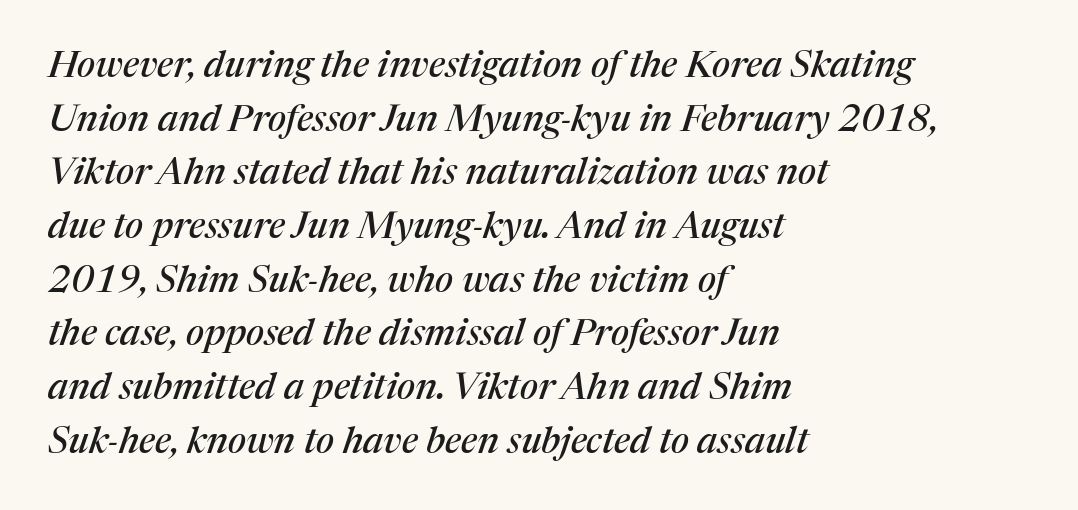
Q: Is the text italic (slanted)? A: Yes, it leans right by about 17 degrees.
Q: Is the typeface a serif or a sans-serif typeface? A: Serif.
Q: Is the text underlined? A: No.
Q: How is the paragraph aligned? A: Left-aligned.
Q: Is the spacing between letters normal or unusually wide? A: Normal.
Q: Is the spacing between lines tight, normal or loose? A: Normal.
Q: Width (condensed, normal, or wide)? A: Normal.
Q: Stroke contrast? A: Medium.
Q: x-height? A: Medium.
Q: Monospaced? A: No.
